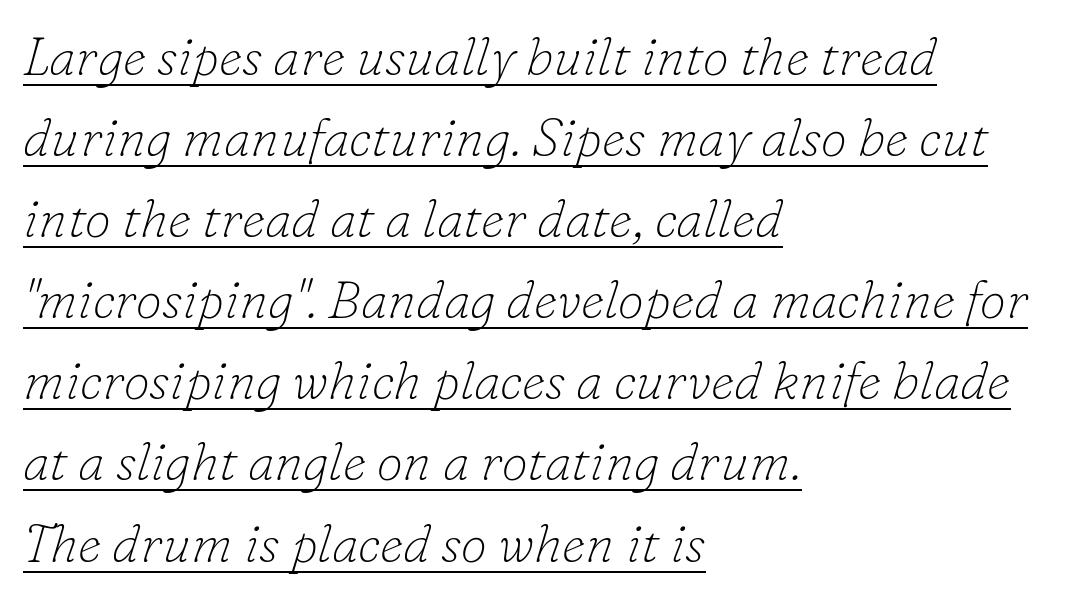
Normally led — the rows are evenly, conventionally spaced. In terms of letterform style, serifs are clearly present. The letterforms sit at book weight or below. Observe the lean: these are italic letterforms. Observe the ordinary spacing: letters are neighbours, not strangers. Here the designer chose a conventional face with non-uniform glyph widths.
